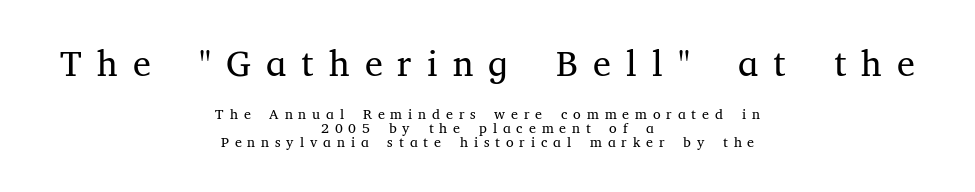
The image shows 36 px regular-weight serif type, upright; set centered, tight line spacing (1.01x), unusually wide letter spacing (+0.42 em), not underlined; the first (top) block is 2.57x larger; medium stroke contrast and a medium x-height.
